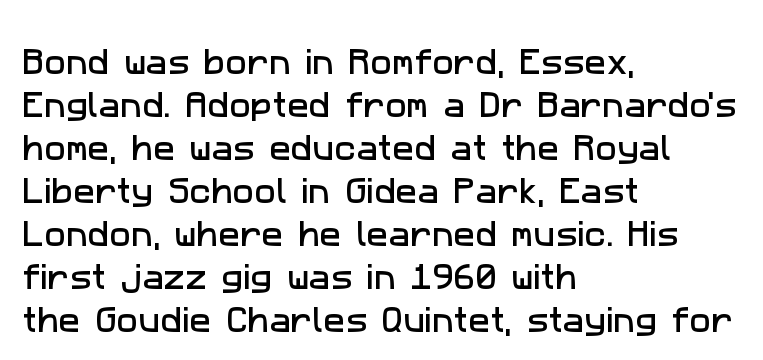
This sample keeps an unexceptional amount of space between lines. The designer went with a sans here, leaving each stem footless. The glyphs are unaccompanied by any horizontal stroke below them. Each letter keeps its own natural width here, so spacing adapts to shape.
